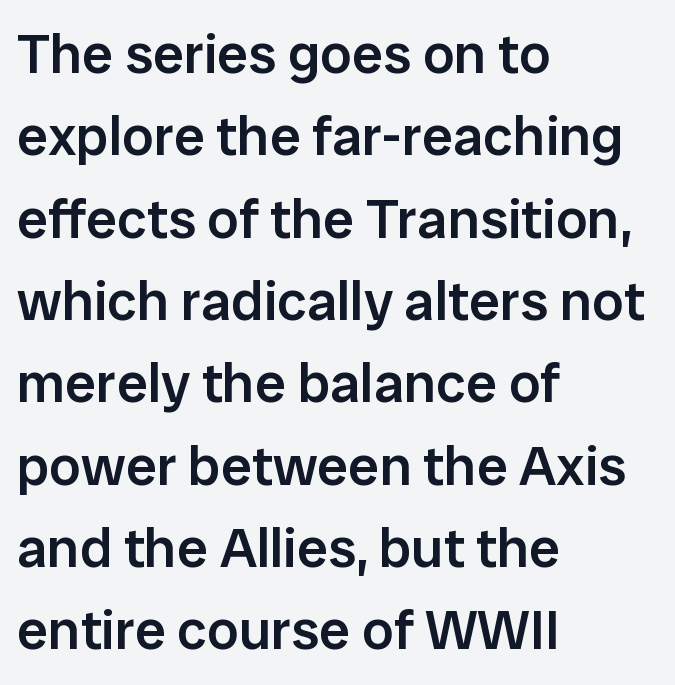
The image shows 56 px semibold sans-serif type, upright; set left-aligned, normal line spacing (1.47x), normal letter spacing, not underlined; low stroke contrast and a medium x-height.
